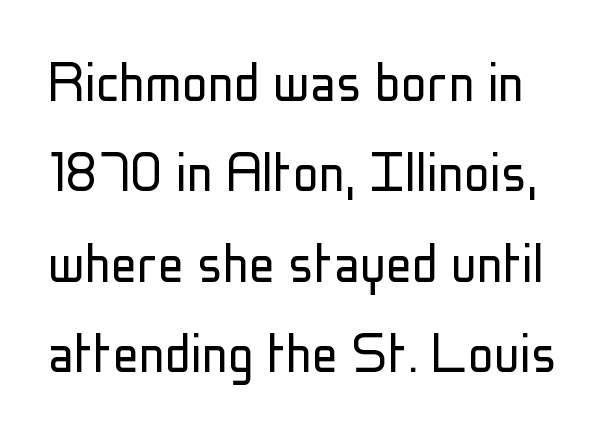
Letter spacing: default. Proportional: the letters do not fall into vertical columns. Descender tails drop into unmarked territory. Weight: regular or lighter. Unlike a traditional serif, this face leaves its strokes unadorned.
